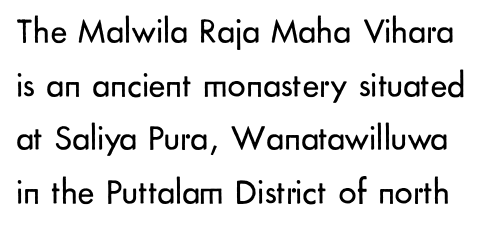
Q: Is the text bold? A: No.
Q: Is the text italic (slanted)? A: No, it is upright.
Q: Is the typeface a serif or a sans-serif typeface? A: Sans-serif.
Q: Is the text underlined? A: No.
Q: Is the spacing between letters normal or unusually wide? A: Normal.
Q: Is the spacing between lines tight, normal or loose? A: Normal.
Q: Width (condensed, normal, or wide)? A: Normal.
Q: Stroke contrast? A: Low.
Q: x-height? A: Small.
Q: Monospaced? A: No.
